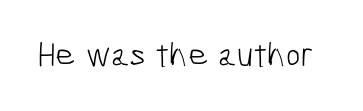
{"serif": "no", "bold": "no", "weight": "light", "width": "condensed", "stroke_contrast": "low", "x_height": "medium", "monospaced": "no", "underline": "no", "letter_spacing": "normal", "letter_spacing_em": 0.0, "glyph_px": 35}
